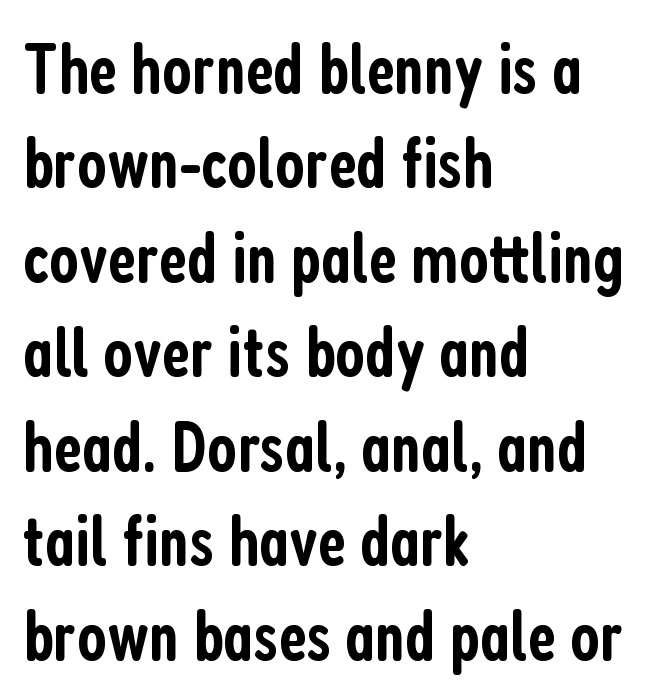
Q: Is the text bold? A: Semi-bold.
Q: Is the text italic (slanted)? A: No, it is upright.
Q: Is the typeface a serif or a sans-serif typeface? A: Sans-serif.
Q: Is the text underlined? A: No.
Q: How is the paragraph aligned? A: Left-aligned.
Q: Is the spacing between letters normal or unusually wide? A: Normal.
Q: Is the spacing between lines tight, normal or loose? A: Normal.
Q: Width (condensed, normal, or wide)? A: Condensed.
Q: Stroke contrast? A: Low.
Q: x-height? A: Medium.
Q: Monospaced? A: No.
